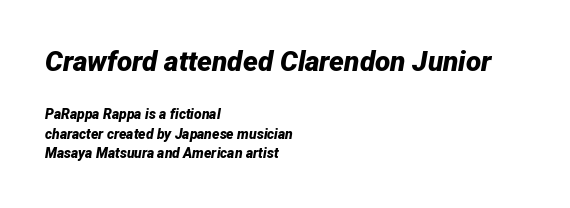
{"italic": "yes", "lean": "right", "slant_degrees": 12, "bold": "yes", "weight": "bold", "width": "normal", "stroke_contrast": "low", "x_height": "medium", "monospaced": "no", "underline": "no", "align": "left", "line_spacing": "normal", "line_spacing_ratio": 1.39, "letter_spacing": "normal", "letter_spacing_em": 0.0, "larger_block": "first", "size_ratio": 2.0, "glyph_px": 28}
